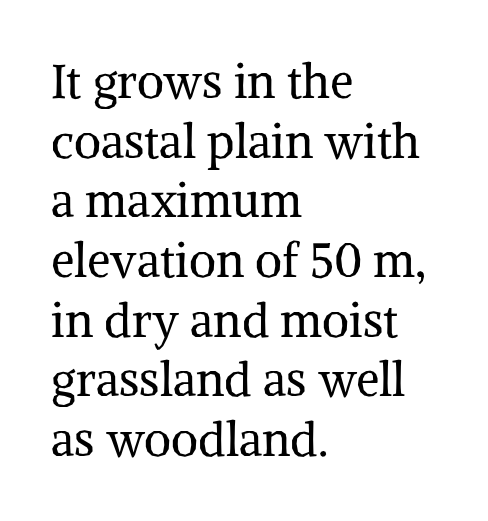
{"serif": "yes", "italic": "no", "bold": "no", "weight": "regular", "width": "normal", "stroke_contrast": "medium", "x_height": "medium", "monospaced": "no", "underline": "no", "align": "left", "line_spacing": "normal", "line_spacing_ratio": 1.27, "letter_spacing": "normal", "letter_spacing_em": 0.0, "glyph_px": 47}
